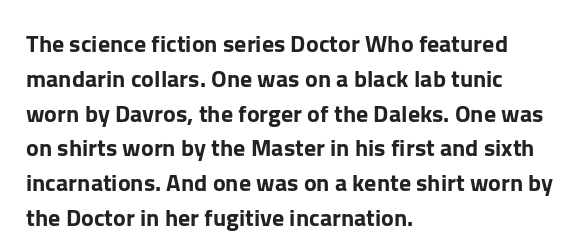
This sample keeps an unexceptional amount of space between lines. These lines keep a tight, regular rhythm from letter to letter. Every stem runs plumb, perpendicular to the baseline. Reading down the block, your eye returns to a fixed left position each line. The string is rendered with underlining switched off.
